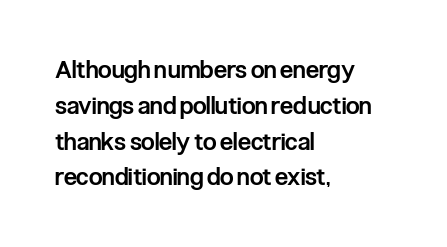
Does extra space separate the letters? No, they use regular spacing. Typographic density is moderately raised because the face is semibold. Do the letters lean? They stand straight. Each line starts at the same left margin while the right side varies. The line-height multiplier appears to be the usual default. Any mark beneath the type? The region is blank.
